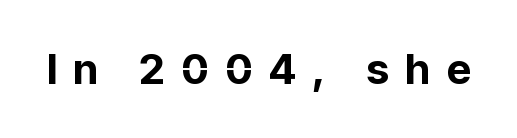
Q: Is the text bold? A: Yes.
Q: Is the text italic (slanted)? A: No, it is upright.
Q: Is the typeface a serif or a sans-serif typeface? A: Sans-serif.
Q: Is the text underlined? A: No.
Q: Is the spacing between letters normal or unusually wide? A: Unusually wide.
Q: Width (condensed, normal, or wide)? A: Normal.
Q: Stroke contrast? A: Low.
Q: x-height? A: Medium.
Q: Monospaced? A: No.
